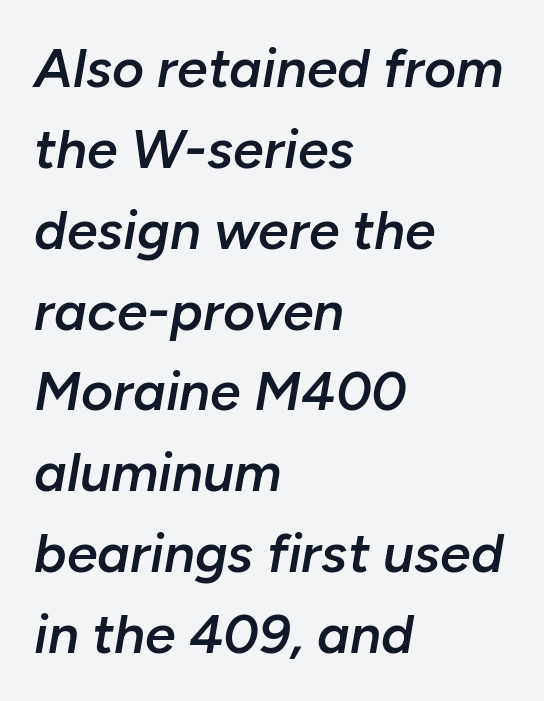
{"italic": "yes", "lean": "right", "slant_degrees": 10, "bold": "semi", "weight": "semibold", "width": "normal", "stroke_contrast": "low", "x_height": "medium", "monospaced": "no", "underline": "no", "align": "left", "line_spacing": "normal", "line_spacing_ratio": 1.47, "letter_spacing": "normal", "letter_spacing_em": 0.0, "glyph_px": 55}
